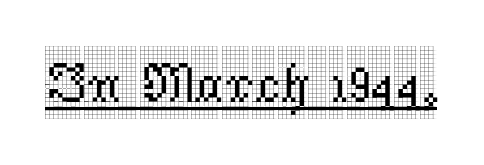
The image shows 56 px condensed serif type, upright; set normal letter spacing, underlined; a large x-height.
